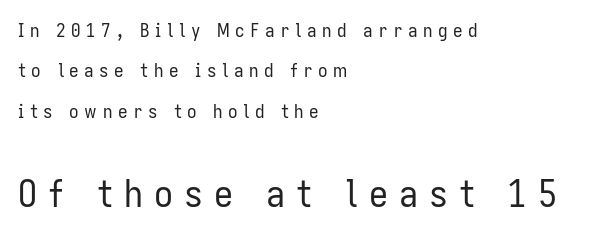
The designer gave the closing block more size than the opening block. Short and long lines alike share a common starting point at left. Underline: absent. Unbolded letterforms with no extra heft. How are the letters spaced? Widely, with obvious added tracking. Examine the stroke ends and you'll find no serifs.
